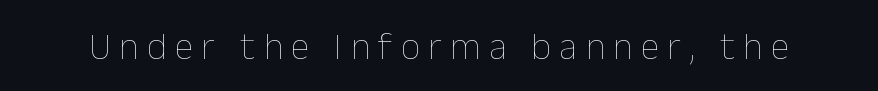
Q: Is the text bold? A: No.
Q: Is the text italic (slanted)? A: No, it is upright.
Q: Is the text underlined? A: No.
Q: Is the spacing between letters normal or unusually wide? A: Unusually wide.
Q: Width (condensed, normal, or wide)? A: Normal.
Q: Stroke contrast? A: Low.
Q: x-height? A: Medium.
Q: Monospaced? A: No.
